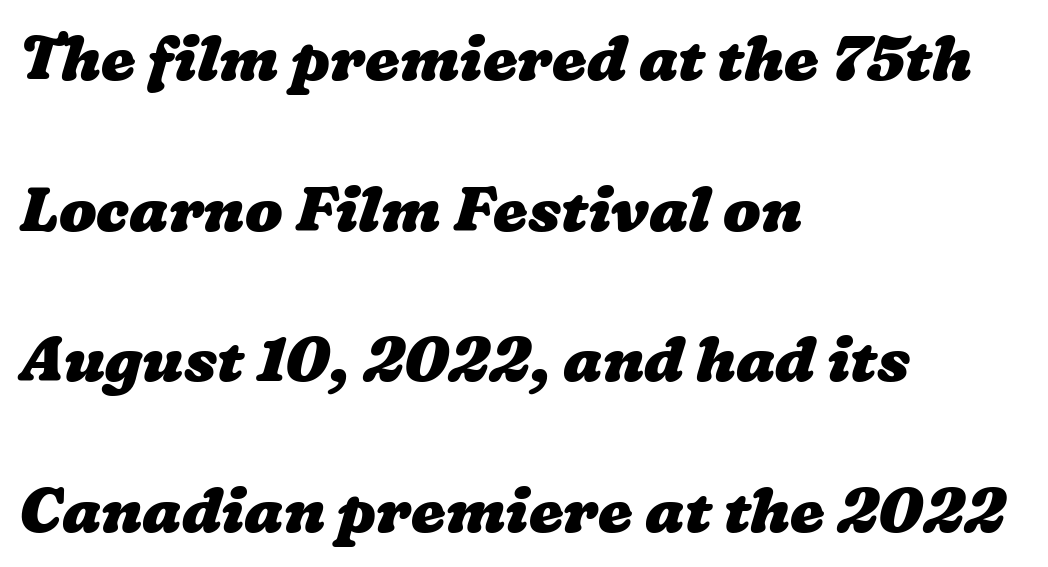
Q: Is the text bold? A: Yes.
Q: Is the text underlined? A: No.
Q: How is the paragraph aligned? A: Left-aligned.
Q: Is the spacing between letters normal or unusually wide? A: Normal.
Q: Is the spacing between lines tight, normal or loose? A: Loose.
Q: Width (condensed, normal, or wide)? A: Wide.
Q: Stroke contrast? A: Low.
Q: x-height? A: Medium.
Q: Monospaced? A: No.
